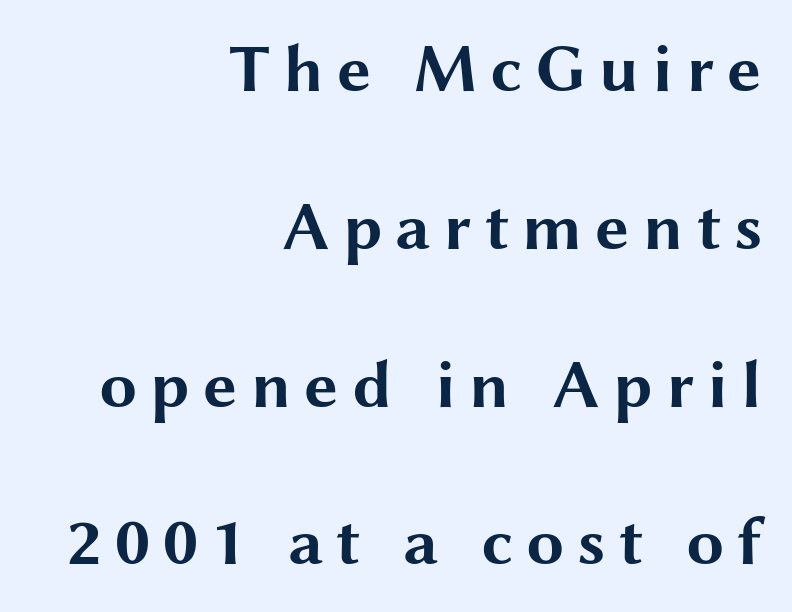
{"serif": "no", "italic": "no", "bold": "yes", "weight": "bold", "width": "wide", "stroke_contrast": "medium", "x_height": "medium", "monospaced": "no", "underline": "no", "align": "right", "line_spacing": "loose", "line_spacing_ratio": 2.32, "glyph_px": 68}
